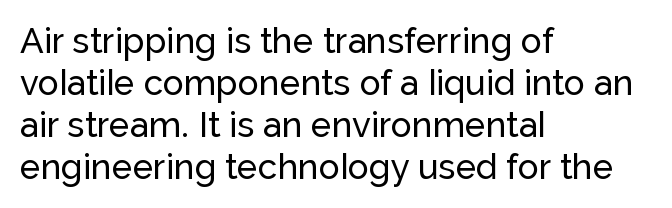
The image shows 35 px sans-serif type, upright; set left-aligned, line spacing 1.2x, normal letter spacing, not underlined; low stroke contrast and a medium x-height.
